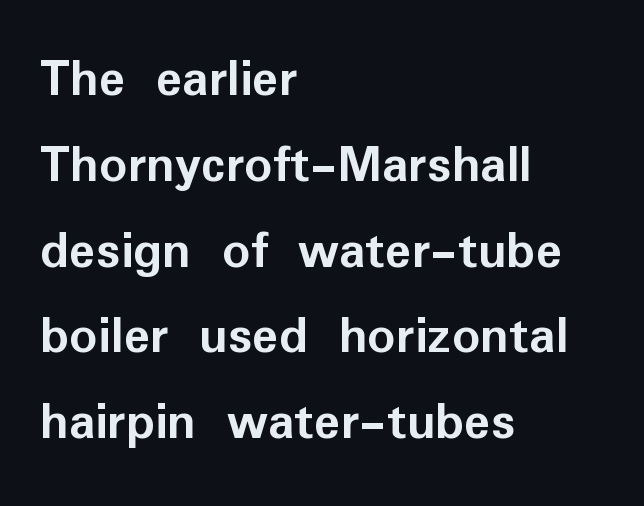
The image shows 55 px semibold sans-serif type, upright; set left-aligned, normal line spacing (1.56x), normal letter spacing, not underlined; low stroke contrast and a medium x-height.
